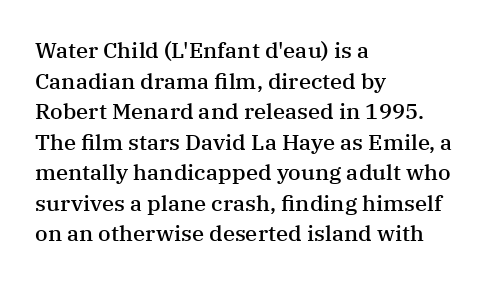
{"italic": "no", "bold": "semi", "underline": "no", "align": "left", "line_spacing": "normal", "line_spacing_ratio": 1.39, "letter_spacing": "normal", "letter_spacing_em": 0.0, "glyph_px": 22}
